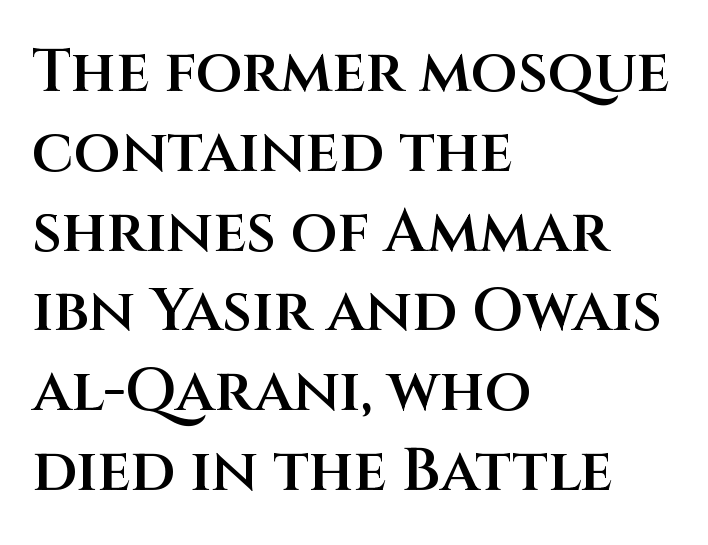
{"serif": "no", "italic": "no", "bold": "semi", "weight": "semibold", "width": "normal", "stroke_contrast": "medium", "x_height": "large", "monospaced": "no", "underline": "no", "align": "left", "line_spacing": "normal", "line_spacing_ratio": 1.33, "letter_spacing": "normal", "letter_spacing_em": 0.0, "glyph_px": 60}
